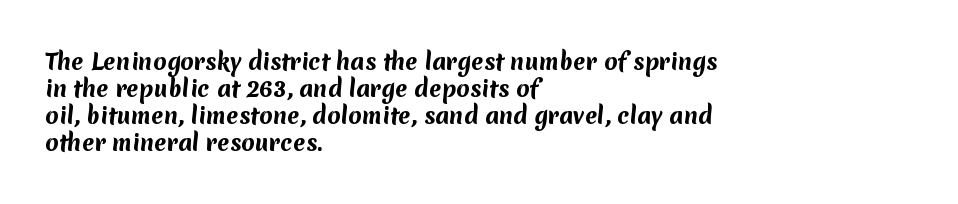
Here the glyphs are tracked normally, forming tight word shapes. The space beneath each line is pristine and unruled. This sample is left-justified, so line endings fall wherever the words run out. Each glyph is drawn with heavy, bold strokes.
